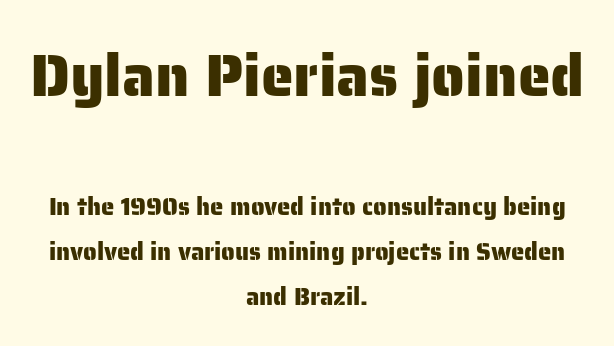
Q: Is the text italic (slanted)? A: No, it is upright.
Q: Is the typeface a serif or a sans-serif typeface? A: Sans-serif.
Q: Is the text underlined? A: No.
Q: How is the paragraph aligned? A: Centered.
Q: Is the spacing between letters normal or unusually wide? A: Normal.
Q: Which block of text is set in a larger size, the first (top) or the second (bottom)? A: The first (top) one.
Q: Width (condensed, normal, or wide)? A: Normal.
Q: Stroke contrast? A: Low.
Q: x-height? A: Medium.
Q: Monospaced? A: No.
